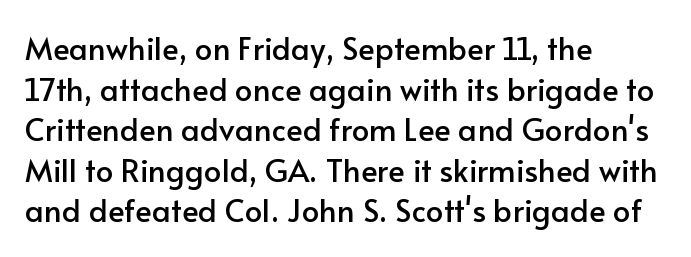
Vertical strokes here are truly vertical. This sample keeps an unexceptional amount of space between lines. One-word summary of the alignment: left. The gaps between neighbouring characters are ordinary and unremarkable. Beneath every word, the page is bare. Proportional: the letters do not fall into vertical columns.
